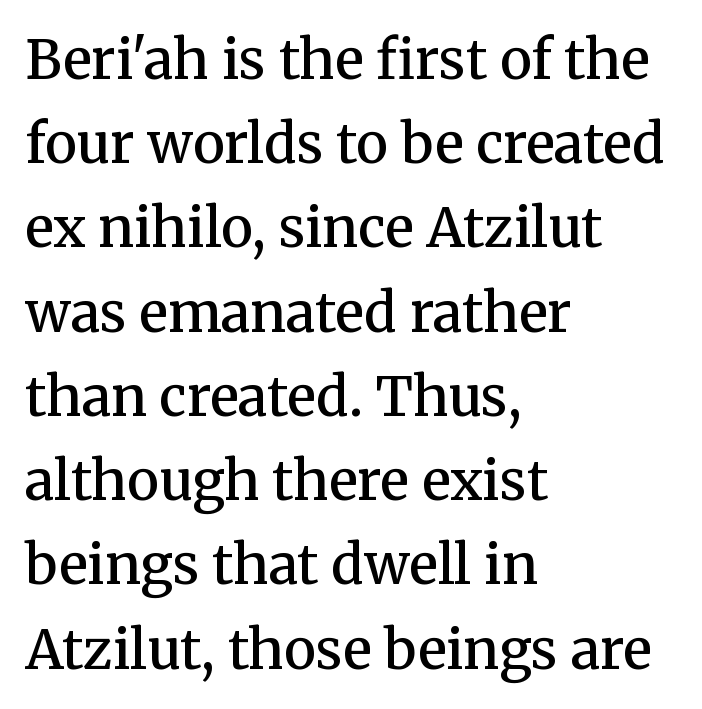
Q: Is the text bold? A: Semi-bold.
Q: Is the text italic (slanted)? A: No, it is upright.
Q: Is the typeface a serif or a sans-serif typeface? A: Serif.
Q: Is the text underlined? A: No.
Q: How is the paragraph aligned? A: Left-aligned.
Q: Is the spacing between letters normal or unusually wide? A: Normal.
Q: Is the spacing between lines tight, normal or loose? A: Normal.
Q: Width (condensed, normal, or wide)? A: Normal.
Q: Stroke contrast? A: Medium.
Q: x-height? A: Medium.
Q: Monospaced? A: No.
